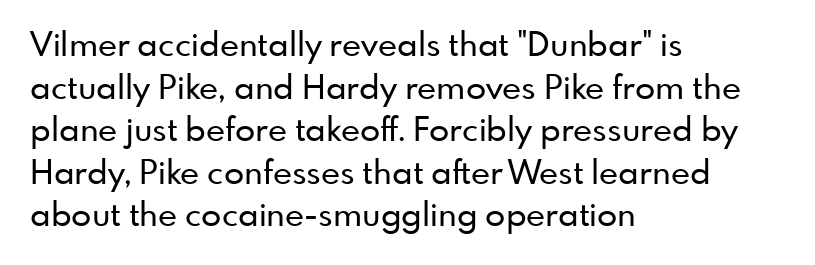
{"serif": "no", "italic": "no", "width": "normal", "stroke_contrast": "low", "x_height": "small", "monospaced": "no", "underline": "no", "align": "left", "line_spacing": "normal", "line_spacing_ratio": 1.29, "letter_spacing": "normal", "letter_spacing_em": 0.0, "glyph_px": 33}
